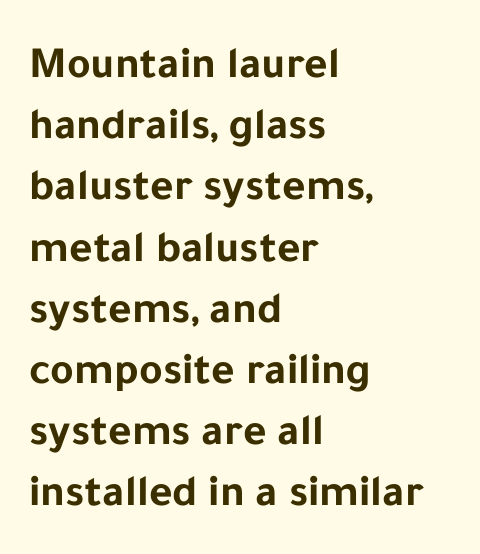
The image shows 45 px bold sans-serif type, upright; set left-aligned, normal line spacing (1.36x), normal letter spacing, not underlined; low stroke contrast and a medium x-height.
